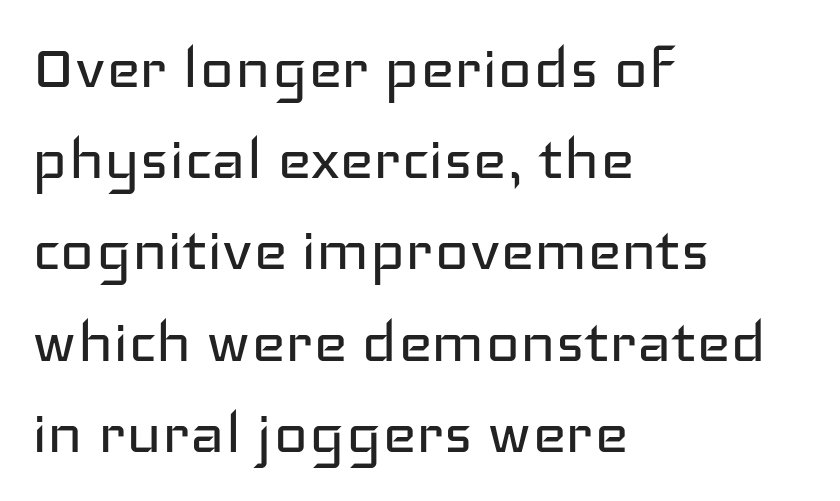
The image shows 73 px regular-weight, wide sans-serif type, upright; set left-aligned, normal line spacing (1.25x), normal letter spacing, not underlined; low stroke contrast and a medium x-height.
